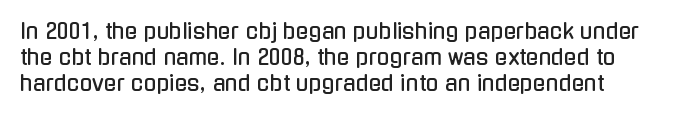
{"italic": "no", "underline": "no", "align": "left", "line_spacing_ratio": 1.23, "letter_spacing": "normal", "letter_spacing_em": 0.0, "glyph_px": 21}
